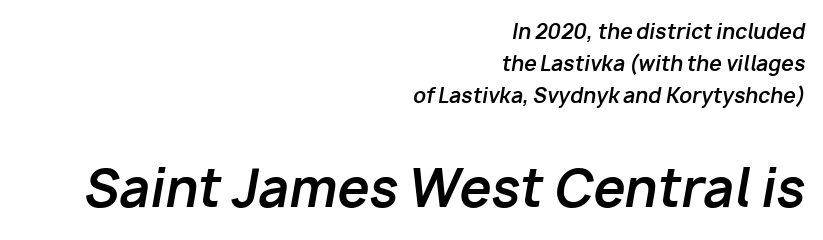
The image shows 51 px bold type, italic (leaning right); set right-aligned, normal line spacing (1.61x), normal letter spacing, not underlined; the second (bottom) block is 2.55x larger; low stroke contrast and a medium x-height.
